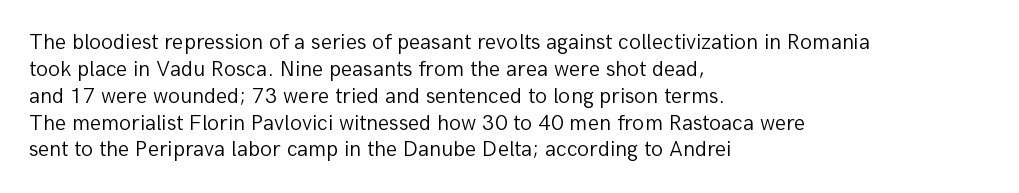
The image shows 22 px text type, upright; set left-aligned, line spacing 1.22x, normal letter spacing, not underlined.
